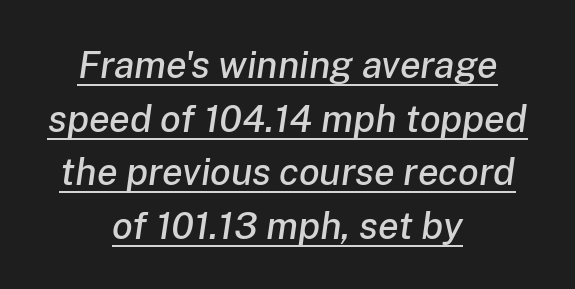
Do the characters align in a grid? No, the font is proportional. Each line is balanced around a shared central axis. The passage shown is underscored from start to finish. The designer left line spacing at the default. When letters slant like this, we call the style italic.
